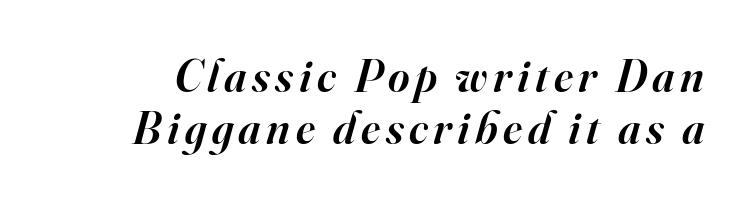
Rendered with sloped, italic letterforms. What's the leading like? Squeezed, with rows nearly overlapping. Typographically, this falls in the serif category. Underline: absent. A fair bit of extra ink — the face is semibold, not bold.
